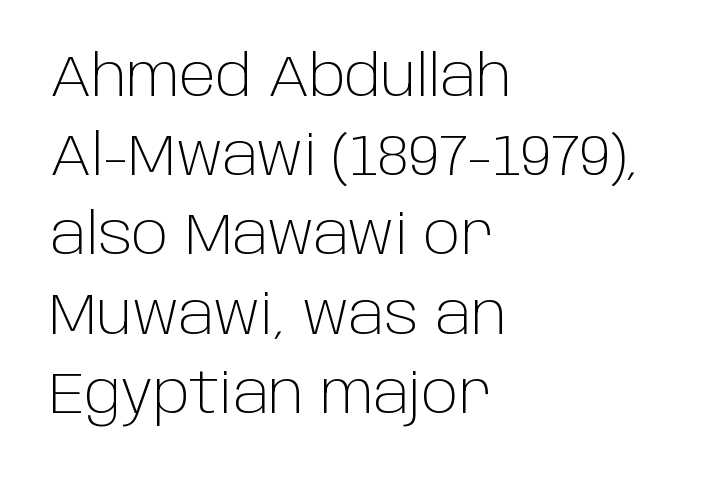
The passage shown stacks its lines at a standard gap. The passage shown is not bold in any degree. This rendering uses left alignment, leaving the right contour irregular. A roman cut, with each character standing at attention. Clear beneath every line of the passage.
